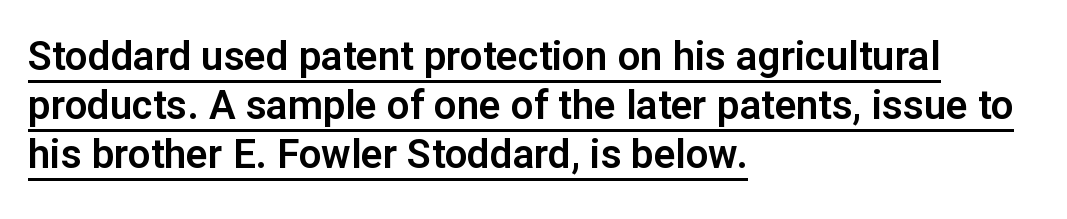
Q: Is the text italic (slanted)? A: No, it is upright.
Q: Is the typeface a serif or a sans-serif typeface? A: Sans-serif.
Q: Is the text underlined? A: Yes.
Q: How is the paragraph aligned? A: Left-aligned.
Q: Is the spacing between letters normal or unusually wide? A: Normal.
Q: Width (condensed, normal, or wide)? A: Normal.
Q: Stroke contrast? A: Low.
Q: x-height? A: Medium.
Q: Monospaced? A: No.
